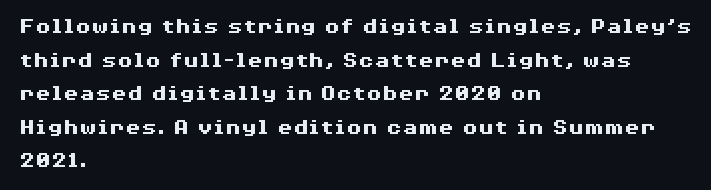
Q: Is the text bold? A: Yes.
Q: Is the text italic (slanted)? A: No, it is upright.
Q: Is the text underlined? A: No.
Q: How is the paragraph aligned? A: Left-aligned.
Q: Is the spacing between letters normal or unusually wide? A: Normal.
Q: Is the spacing between lines tight, normal or loose? A: Normal.
